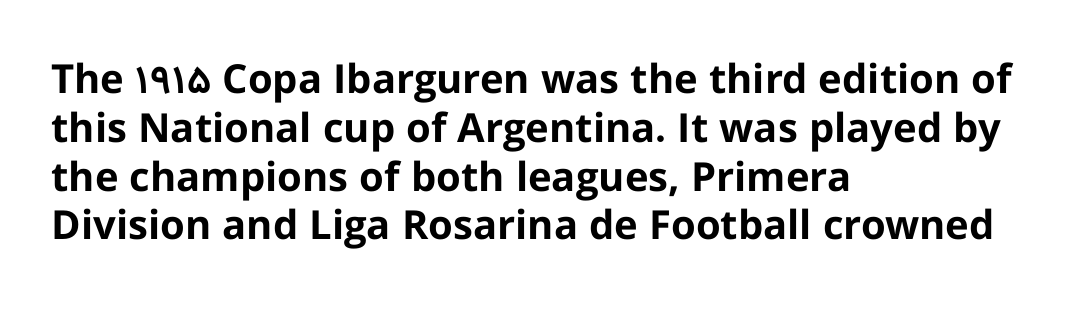
The image shows 40 px bold sans-serif type, upright; set left-aligned, line spacing 1.22x, normal letter spacing, not underlined; low stroke contrast and a medium x-height.
